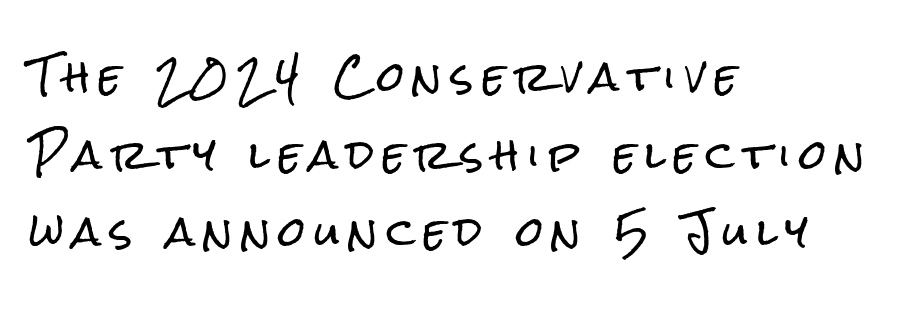
The image shows 39 px condensed sans-serif type, upright; set left-aligned, loose line spacing (1.99x), unusually wide letter spacing (+0.23 em), not underlined; low stroke contrast and a medium x-height.
